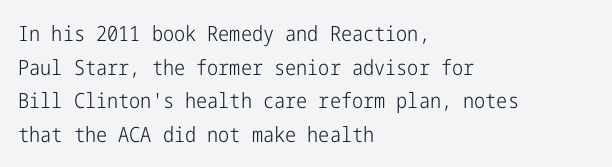
The font's upright variant was chosen for this text. Does the leading feel generous? No, just average. Letters rest on an invisible, unmarked baseline. Heft: none added — not bold. Typeset ragged right — the left edge is the straight one.
